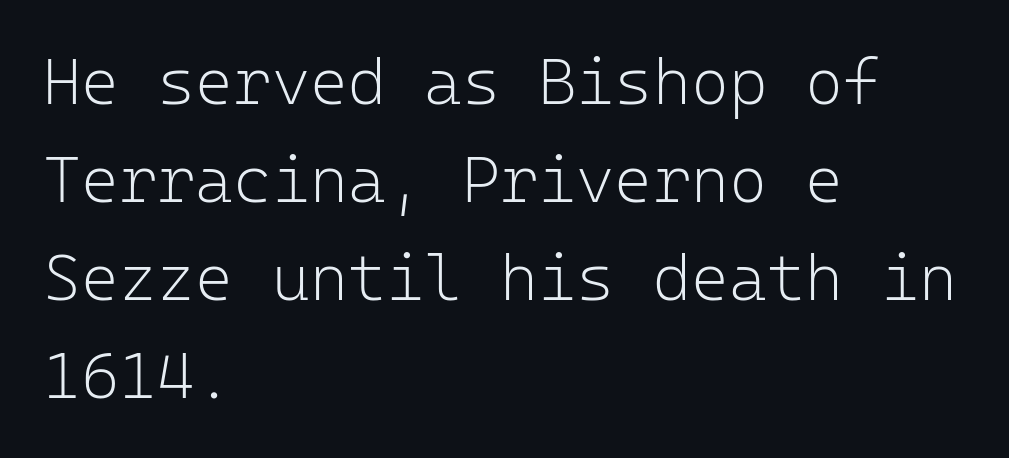
Q: Is the text bold? A: No.
Q: Is the text italic (slanted)? A: No, it is upright.
Q: Is the typeface a serif or a sans-serif typeface? A: Sans-serif.
Q: Is the text underlined? A: No.
Q: How is the paragraph aligned? A: Left-aligned.
Q: Is the spacing between letters normal or unusually wide? A: Normal.
Q: Is the spacing between lines tight, normal or loose? A: Normal.
Q: Width (condensed, normal, or wide)? A: Normal.
Q: Stroke contrast? A: Low.
Q: x-height? A: Medium.
Q: Monospaced? A: Yes.
